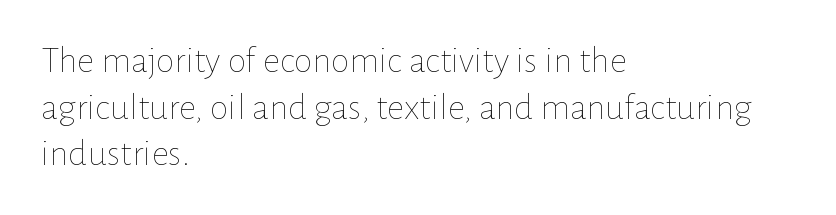
{"italic": "no", "bold": "no", "weight": "thin", "width": "normal", "stroke_contrast": "low", "x_height": "medium", "monospaced": "no", "underline": "no", "align": "left", "line_spacing_ratio": 1.23, "letter_spacing": "normal", "letter_spacing_em": 0.0, "glyph_px": 38}
